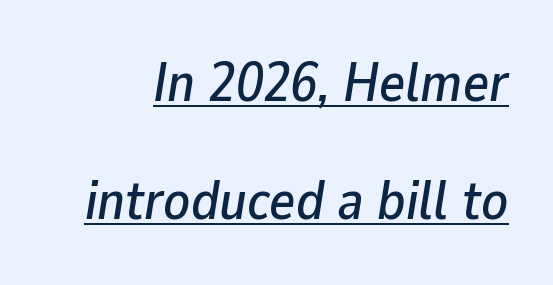
{"italic": "yes", "lean": "right", "slant_degrees": 9, "width": "normal", "stroke_contrast": "low", "x_height": "medium", "monospaced": "no", "underline": "yes", "line_spacing": "loose", "line_spacing_ratio": 2.15, "letter_spacing": "normal", "letter_spacing_em": 0.0, "glyph_px": 55}
